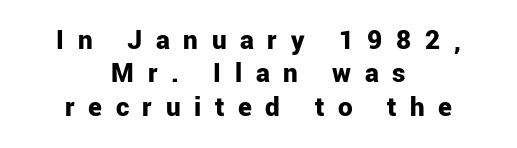
Q: Is the text bold? A: Yes.
Q: Is the text italic (slanted)? A: No, it is upright.
Q: Is the typeface a serif or a sans-serif typeface? A: Sans-serif.
Q: Is the text underlined? A: No.
Q: How is the paragraph aligned? A: Centered.
Q: Is the spacing between letters normal or unusually wide? A: Unusually wide.
Q: Is the spacing between lines tight, normal or loose? A: Tight.
Q: Width (condensed, normal, or wide)? A: Normal.
Q: Stroke contrast? A: Low.
Q: x-height? A: Medium.
Q: Monospaced? A: No.
